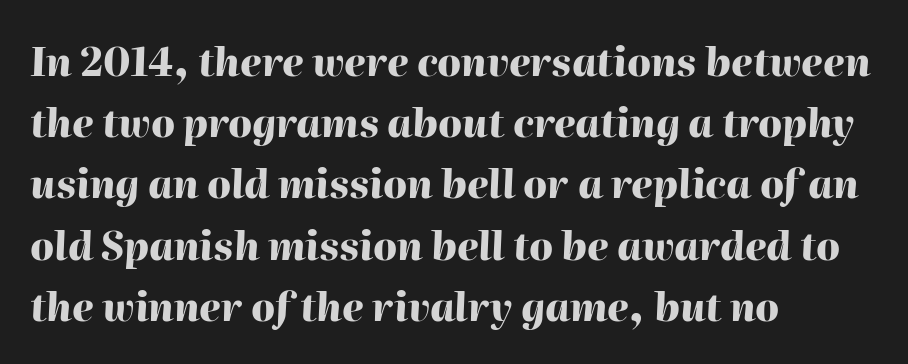
{"italic": "yes", "lean": "right", "slant_degrees": 2, "bold": "yes", "weight": "heavy", "width": "normal", "stroke_contrast": "high", "x_height": "medium", "monospaced": "no", "underline": "no", "align": "left", "line_spacing": "normal", "line_spacing_ratio": 1.57, "letter_spacing": "normal", "letter_spacing_em": 0.0, "glyph_px": 39}
